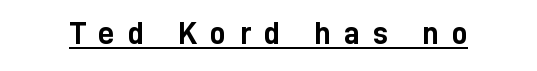
{"serif": "no", "italic": "no", "bold": "yes", "weight": "semibold", "width": "condensed", "stroke_contrast": "low", "x_height": "medium", "monospaced": "no", "underline": "yes", "letter_spacing": "wide", "letter_spacing_em": 0.41, "glyph_px": 32}
